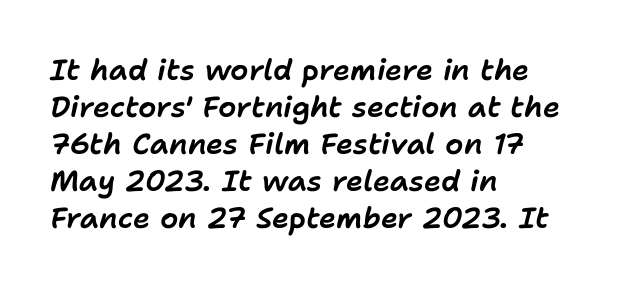
Q: Is the text italic (slanted)? A: Yes, it leans right by about 11 degrees.
Q: Is the text underlined? A: No.
Q: How is the paragraph aligned? A: Left-aligned.
Q: Is the spacing between letters normal or unusually wide? A: Normal.
Q: Is the spacing between lines tight, normal or loose? A: Normal.
Q: Width (condensed, normal, or wide)? A: Normal.
Q: Stroke contrast? A: Low.
Q: x-height? A: Medium.
Q: Monospaced? A: No.
